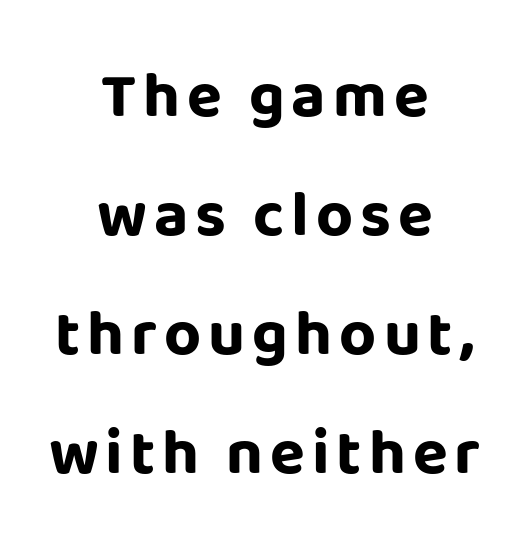
{"serif": "no", "italic": "no", "bold": "yes", "weight": "bold", "width": "normal", "stroke_contrast": "low", "x_height": "large", "monospaced": "no", "underline": "no", "align": "center", "line_spacing_ratio": 1.86, "glyph_px": 64}
